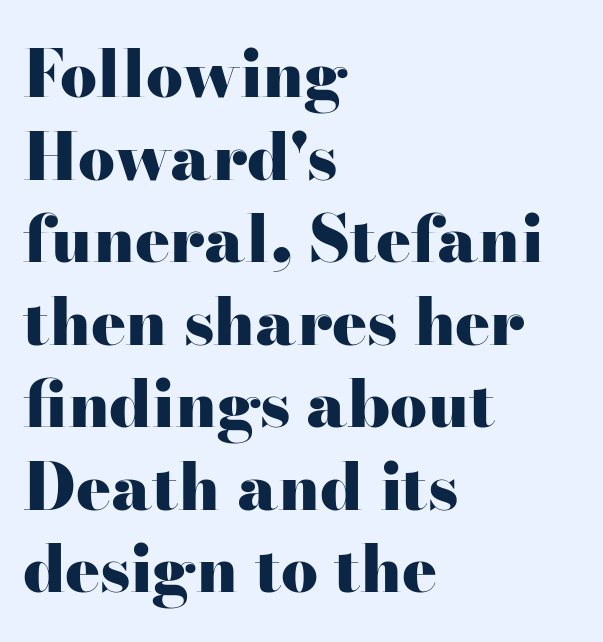
{"serif": "yes", "italic": "no", "bold": "yes", "weight": "heavy", "width": "wide", "stroke_contrast": "high", "x_height": "small", "monospaced": "no", "underline": "no", "align": "left", "line_spacing": "normal", "line_spacing_ratio": 1.27, "letter_spacing": "normal", "letter_spacing_em": 0.0, "glyph_px": 65}
